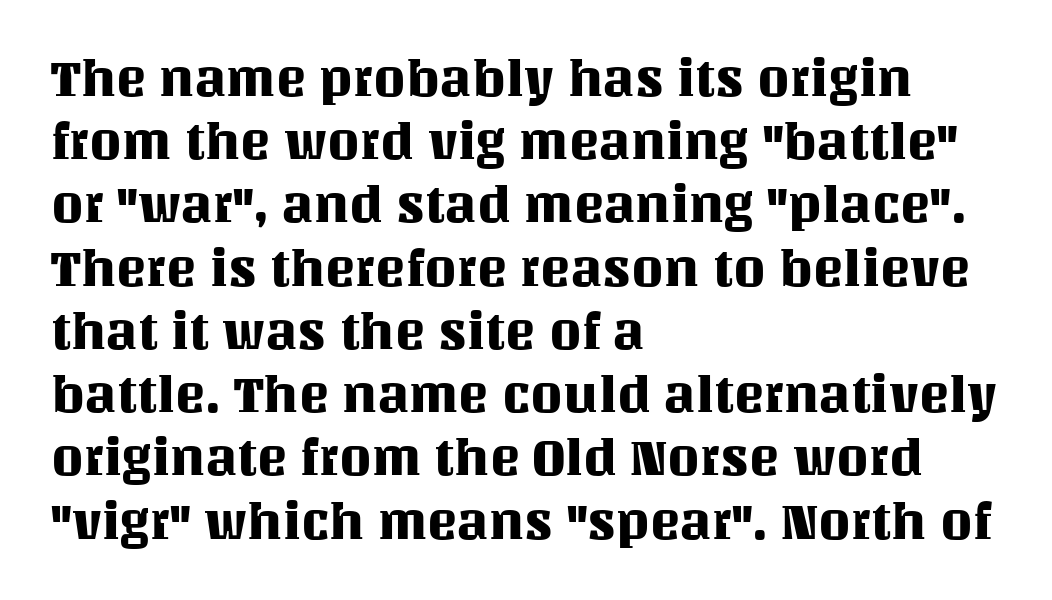
The image shows 51 px text type, upright; set left-aligned, line spacing 1.24x, normal letter spacing, not underlined; medium stroke contrast and a large x-height.
